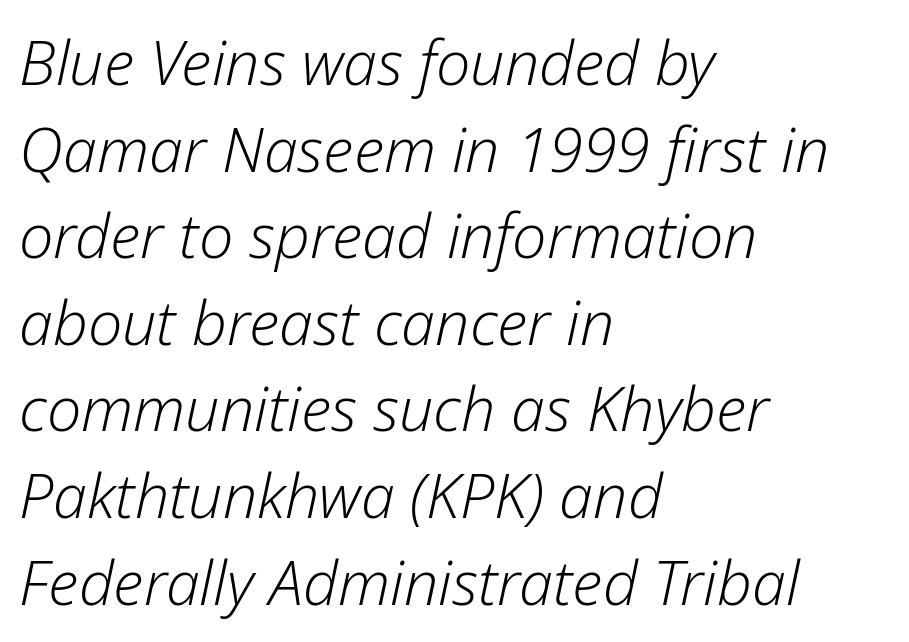
Q: Is the text bold? A: No.
Q: Is the text italic (slanted)? A: Yes, it leans right by about 12 degrees.
Q: Is the text underlined? A: No.
Q: How is the paragraph aligned? A: Left-aligned.
Q: Is the spacing between letters normal or unusually wide? A: Normal.
Q: Is the spacing between lines tight, normal or loose? A: Normal.
Q: Width (condensed, normal, or wide)? A: Normal.
Q: Stroke contrast? A: Low.
Q: x-height? A: Medium.
Q: Monospaced? A: No.
